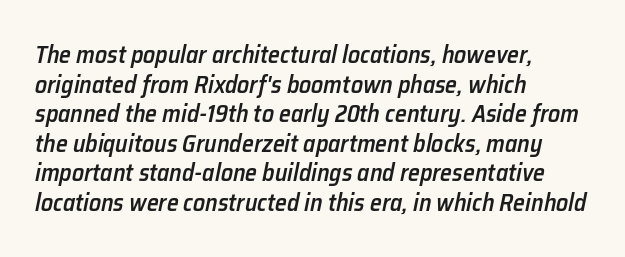
{"italic": "yes", "lean": "right", "slant_degrees": 12, "bold": "semi", "underline": "no", "align": "left", "line_spacing_ratio": 1.23, "letter_spacing": "normal", "letter_spacing_em": 0.0, "glyph_px": 24}
